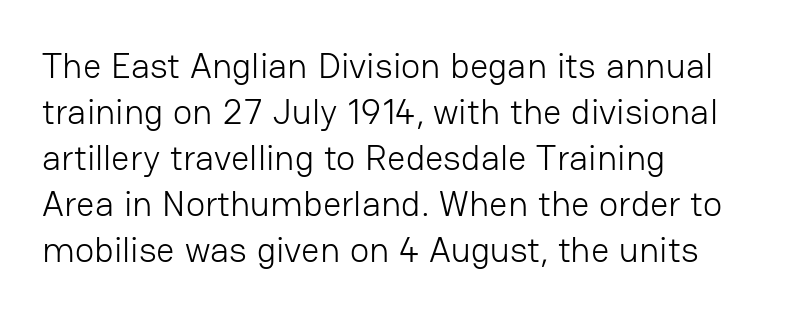
No word sits above an underline. Is there much room between lines? A standard amount, neither cramped nor airy. There is no visible air inserted between adjacent glyphs. Each letter's strokes conclude bluntly, with no projecting serifs. The setting favours the left margin, as ordinary paragraphs usually do. These lines were composed using upright roman letters.
